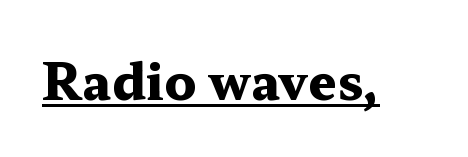
Nothing unusual about the tracking: characters are spaced as the font intends. Every stem runs plumb, perpendicular to the baseline. Underlined type. Spacing verdict: proportional, widths tailored to each character. Strokes here are thick enough to call this a true bold. The text was rendered using a seriffed face with decorative stroke endings.
